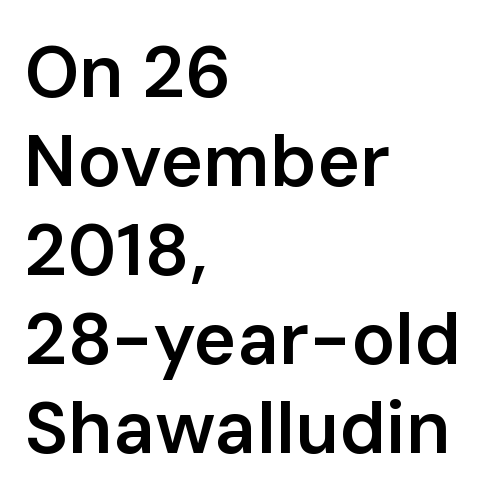
Caption: standard tracking, unaltered. The letters advance in unequal steps, a hallmark of proportional type. Is the type bold? Partly — it's a semibold, heavier than regular but not fully bold. Type without underlining. A typesetter would label this face a sans.
